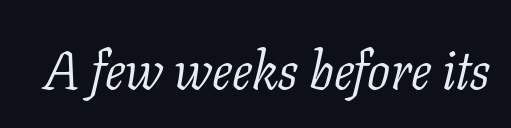
Standard letterfit; no display-style spreading of the glyphs. The face used here has a pronounced slope to its letters. You can tell from the footed stems that serif type was used. The letters look calm and open, with moderate or lighter stems.
